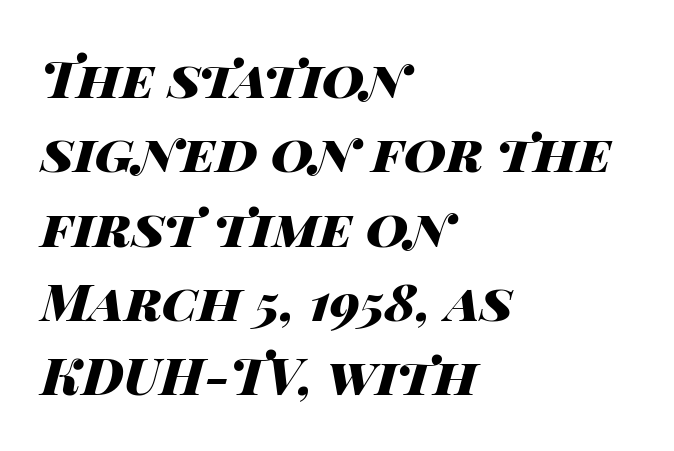
{"italic": "yes", "lean": "right", "slant_degrees": 14, "bold": "yes", "weight": "heavy", "width": "wide", "stroke_contrast": "high", "x_height": "large", "monospaced": "no", "underline": "no", "align": "left", "line_spacing": "normal", "line_spacing_ratio": 1.43, "letter_spacing": "normal", "letter_spacing_em": 0.0, "glyph_px": 52}
